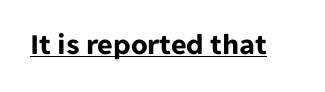
The image shows 30 px bold sans-serif type, upright; set normal letter spacing, underlined; low stroke contrast and a medium x-height.
